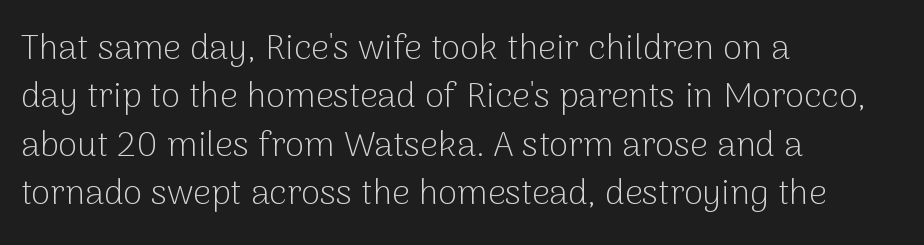
It's the straight-up-and-down kind of type. This sample has the flowing, uneven cadence of proportional lettering. The weight would be labelled regular, book, light, or lighter still. Nobody touched the tracking dial on this one.
